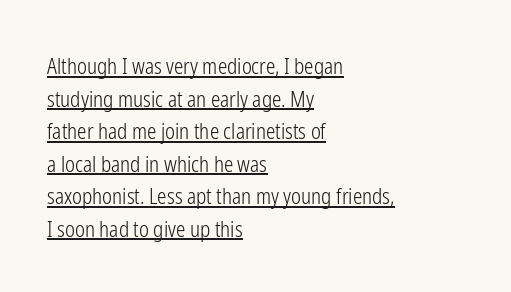
The image shows 21 px text type, upright; set left-aligned, normal line spacing (1.55x), normal letter spacing, underlined.
